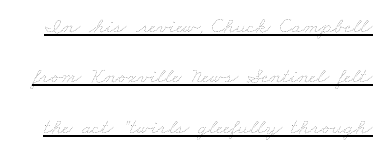
{"bold": "no", "underline": "yes", "line_spacing": "loose", "line_spacing_ratio": 2.29, "letter_spacing": "normal", "letter_spacing_em": 0.0, "glyph_px": 22}
